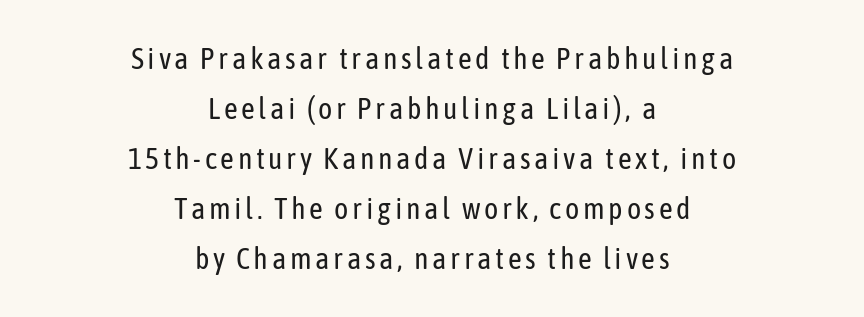
{"serif": "no", "italic": "no", "bold": "no", "weight": "regular", "width": "condensed", "stroke_contrast": "low", "x_height": "medium", "monospaced": "no", "underline": "no", "align": "center", "line_spacing": "normal", "line_spacing_ratio": 1.67, "glyph_px": 30}
